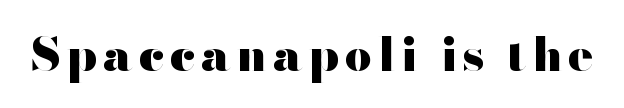
{"serif": "no", "italic": "no", "bold": "yes", "weight": "heavy", "width": "wide", "stroke_contrast": "high", "x_height": "small", "monospaced": "no", "underline": "no", "glyph_px": 47}
